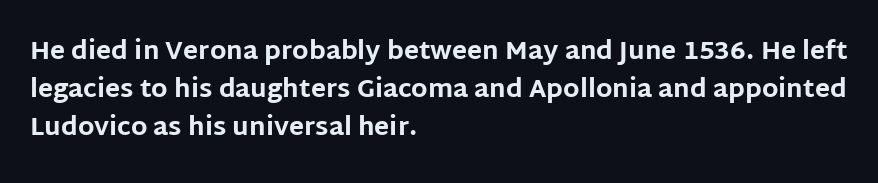
Q: Is the text bold? A: Yes.
Q: Is the text italic (slanted)? A: No, it is upright.
Q: Is the text underlined? A: No.
Q: How is the paragraph aligned? A: Left-aligned.
Q: Is the spacing between letters normal or unusually wide? A: Normal.
Q: Is the spacing between lines tight, normal or loose? A: Normal.
